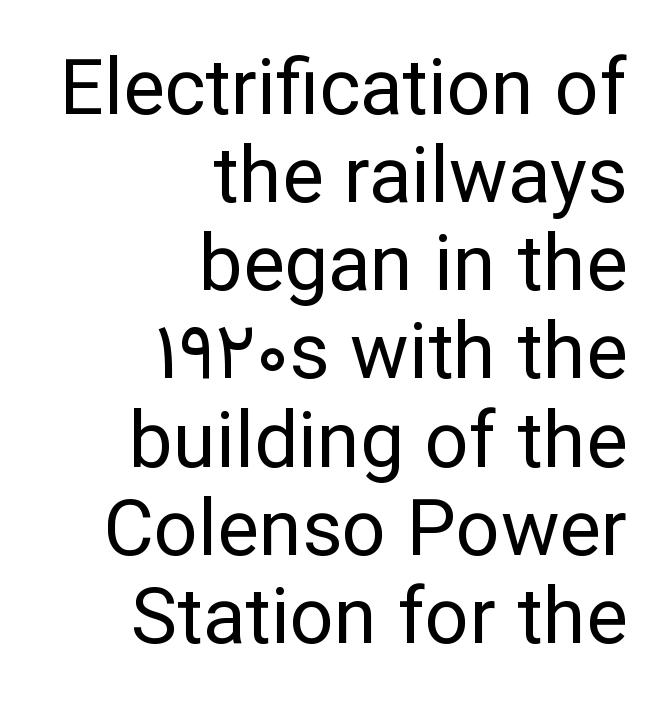
Tightly led — the rows are bunched. The letterforms sit shoulder to shoulder at normal distance. Nobody drew a line under any word here. No chunkiness to these letters — they're not bold. Note the varied advance widths — an 'i' is clearly narrower than an 'm'.
